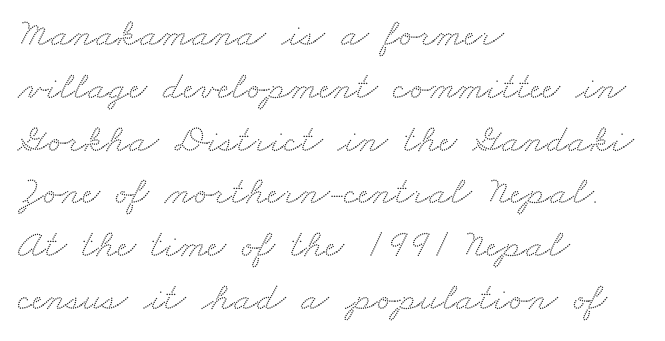
The image shows 40 px wide serif type; set left-aligned, normal line spacing (1.32x), normal letter spacing, not underlined; medium stroke contrast and a small x-height.
